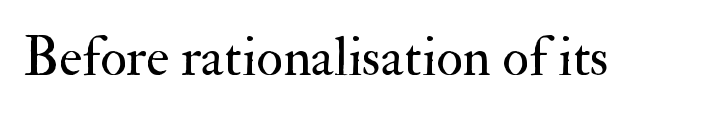
{"serif": "yes", "italic": "no", "bold": "no", "weight": "regular", "width": "normal", "stroke_contrast": "medium", "x_height": "small", "monospaced": "no", "underline": "no", "letter_spacing": "normal", "letter_spacing_em": 0.0, "glyph_px": 55}
